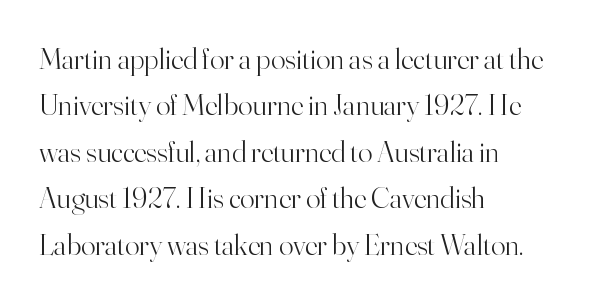
The image shows 30 px light serif type, upright; set left-aligned, normal line spacing (1.55x), normal letter spacing, not underlined; high stroke contrast and a small x-height.
